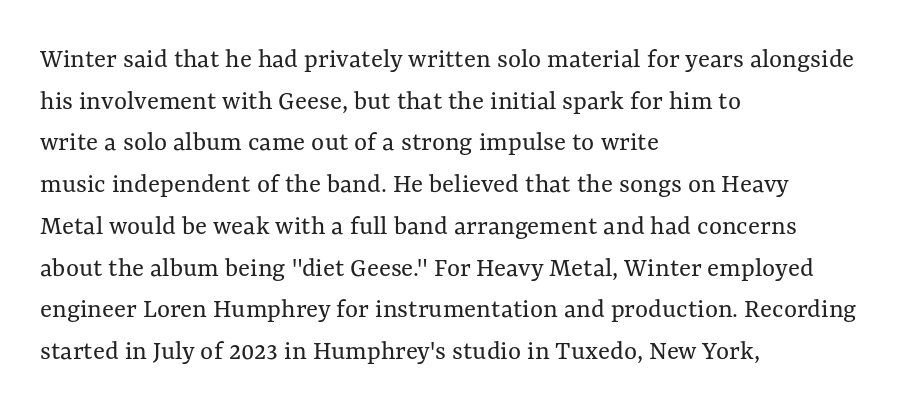
Q: Is the text bold? A: No.
Q: Is the text italic (slanted)? A: No, it is upright.
Q: Is the text underlined? A: No.
Q: How is the paragraph aligned? A: Left-aligned.
Q: Is the spacing between letters normal or unusually wide? A: Normal.
Q: Is the spacing between lines tight, normal or loose? A: Normal.
Q: Width (condensed, normal, or wide)? A: Normal.
Q: Stroke contrast? A: Medium.
Q: x-height? A: Medium.
Q: Monospaced? A: No.
